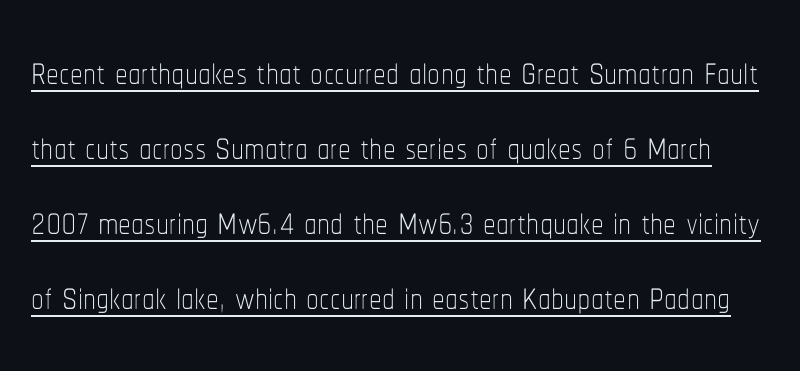
{"italic": "no", "bold": "no", "weight": "thin", "width": "condensed", "stroke_contrast": "low", "x_height": "medium", "monospaced": "no", "underline": "yes", "line_spacing": "normal", "line_spacing_ratio": 1.47, "letter_spacing": "normal", "letter_spacing_em": 0.0, "glyph_px": 51}
